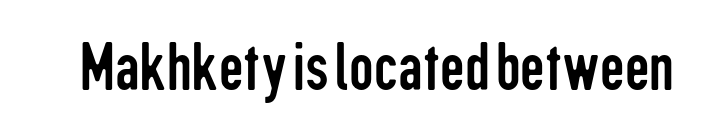
{"serif": "no", "italic": "no", "bold": "no", "weight": "regular", "width": "condensed", "stroke_contrast": "low", "x_height": "medium", "monospaced": "no", "underline": "no", "letter_spacing": "normal", "letter_spacing_em": 0.0, "glyph_px": 69}
